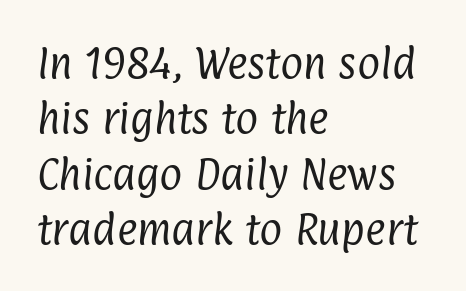
{"serif": "no", "bold": "no", "weight": "regular", "width": "condensed", "stroke_contrast": "low", "x_height": "medium", "monospaced": "no", "underline": "no", "align": "left", "line_spacing": "normal", "line_spacing_ratio": 1.58, "letter_spacing": "normal", "letter_spacing_em": 0.0, "glyph_px": 35}
